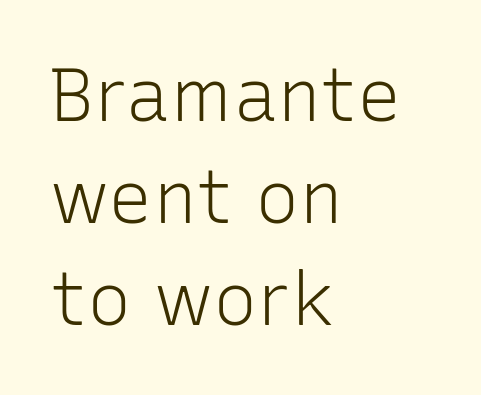
The strokes are not fattened; the text isn't bold. The typeface chosen for these lines omits serifs. Each line starts at the same left margin while the right side varies. Descenders hang freely into open space.
